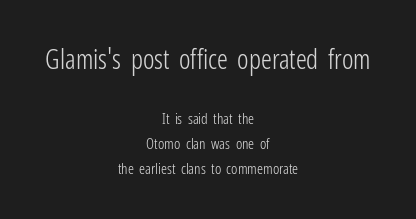
{"italic": "no", "bold": "no", "underline": "no", "align": "center", "line_spacing": "normal", "line_spacing_ratio": 1.67, "letter_spacing": "normal", "letter_spacing_em": 0.0, "larger_block": "first", "size_ratio": 1.8, "glyph_px": 27}
